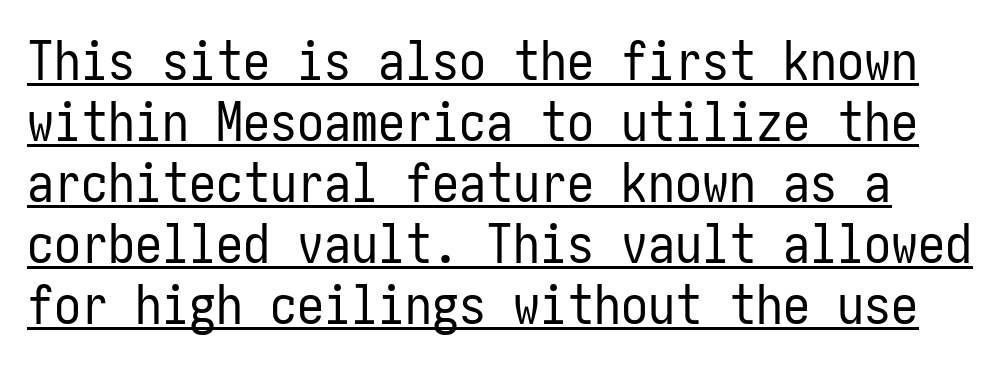
{"serif": "no", "italic": "no", "bold": "no", "weight": "regular", "width": "condensed", "stroke_contrast": "low", "x_height": "medium", "underline": "yes", "line_spacing": "tight", "line_spacing_ratio": 1.13, "letter_spacing": "normal", "letter_spacing_em": 0.0, "glyph_px": 54}
